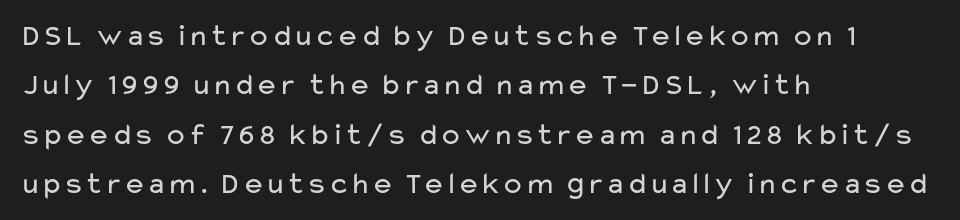
{"serif": "no", "italic": "no", "bold": "no", "weight": "regular", "width": "wide", "stroke_contrast": "low", "x_height": "medium", "monospaced": "no", "underline": "no", "align": "left", "line_spacing": "normal", "line_spacing_ratio": 1.59, "letter_spacing": "normal", "letter_spacing_em": 0.0, "glyph_px": 31}
